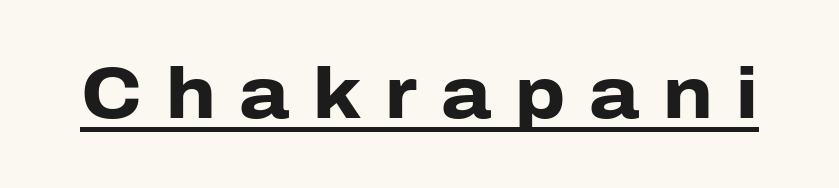
The rendering uses a bold face; every stroke is thick and dark. Is there an underline? Yes — a line sits under the letters. Does the lettering tilt? It doesn't — this is upright. Loose tracking; the words dissolve into strings of separated letters. This sample uses a sans-serif face. This sample has the flowing, uneven cadence of proportional lettering.
